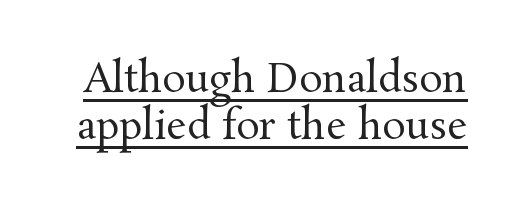
The image shows 39 px regular-weight serif type, upright; set line spacing 1.21x, normal letter spacing, underlined; medium stroke contrast and a medium x-height.
